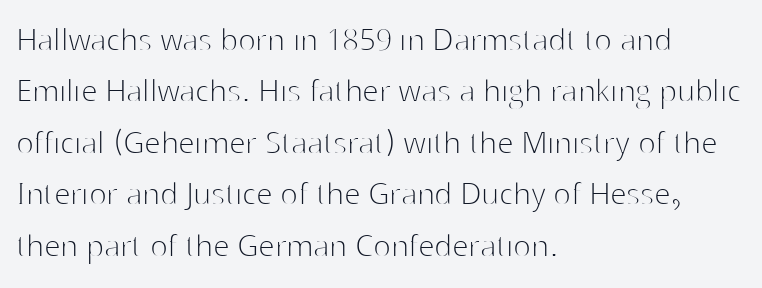
{"serif": "no", "italic": "no", "bold": "no", "weight": "thin", "width": "normal", "stroke_contrast": "high", "x_height": "medium", "monospaced": "no", "underline": "no", "align": "left", "line_spacing": "normal", "line_spacing_ratio": 1.39, "letter_spacing": "normal", "letter_spacing_em": 0.0, "glyph_px": 37}
